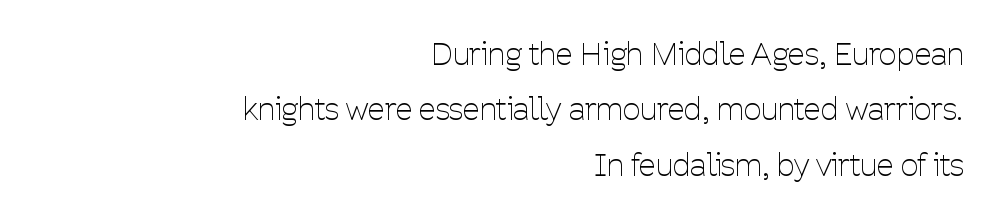
{"serif": "no", "italic": "no", "bold": "no", "weight": "thin", "width": "condensed", "stroke_contrast": "low", "x_height": "medium", "monospaced": "no", "underline": "no", "align": "right", "line_spacing_ratio": 1.79, "letter_spacing": "normal", "letter_spacing_em": 0.0, "glyph_px": 31}
